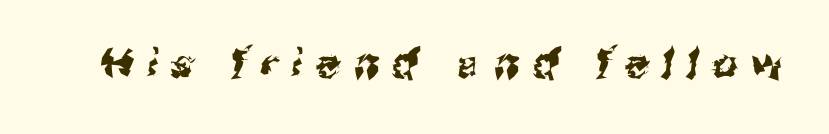
The image shows 39 px sans-serif type; set unusually wide letter spacing (+0.37 em), not underlined; medium stroke contrast and a medium x-height.
